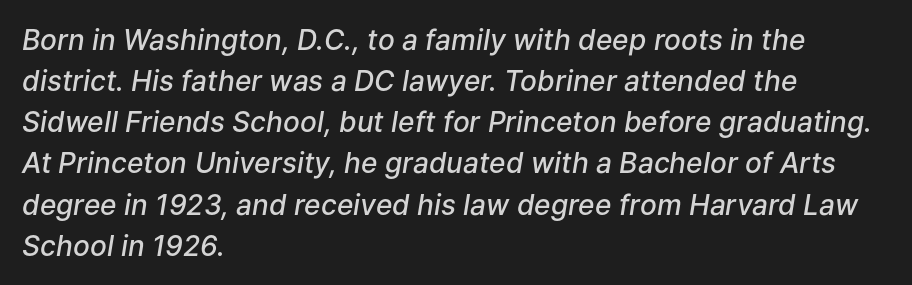
The image shows 28 px semibold type, italic (leaning right); set left-aligned, normal line spacing (1.47x), normal letter spacing, not underlined; low stroke contrast and a medium x-height.
